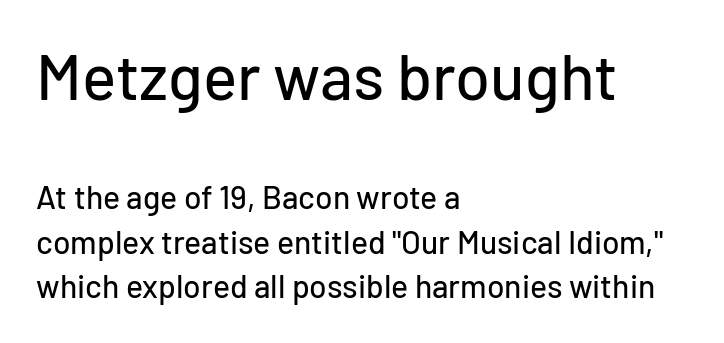
Q: Is the text italic (slanted)? A: No, it is upright.
Q: Is the typeface a serif or a sans-serif typeface? A: Sans-serif.
Q: Is the text underlined? A: No.
Q: How is the paragraph aligned? A: Left-aligned.
Q: Is the spacing between letters normal or unusually wide? A: Normal.
Q: Is the spacing between lines tight, normal or loose? A: Normal.
Q: Which block of text is set in a larger size, the first (top) or the second (bottom)? A: The first (top) one.
Q: Width (condensed, normal, or wide)? A: Normal.
Q: Stroke contrast? A: Low.
Q: x-height? A: Medium.
Q: Monospaced? A: No.
